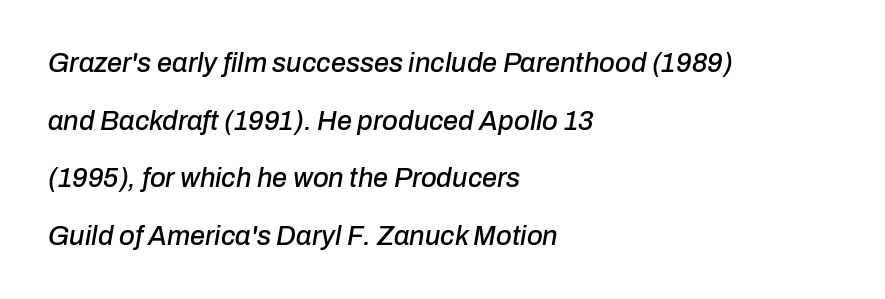
You can tell it's italic because the verticals aren't actually vertical. Is the letter spacing exaggerated? No — it looks like the ordinary default. The lines in this sample share a left origin and differ only in where they stop. Nobody drew a line under any word here. The designer dialed line spacing up above the default.
